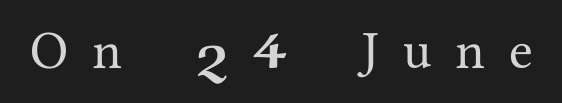
{"serif": "yes", "italic": "no", "width": "normal", "stroke_contrast": "medium", "x_height": "medium", "monospaced": "no", "underline": "no", "letter_spacing": "wide", "letter_spacing_em": 0.44, "glyph_px": 54}
